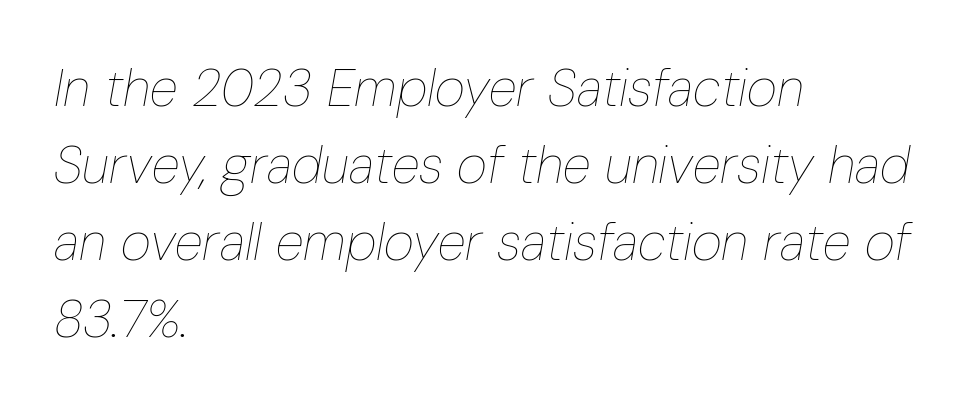
These lines are rendered in a variable-pitch font. On a weight scale, this lands at 450 or below. The ragged edge is on the right, which tells us the setting is flush left. Slant detected: the letters are inclined.
